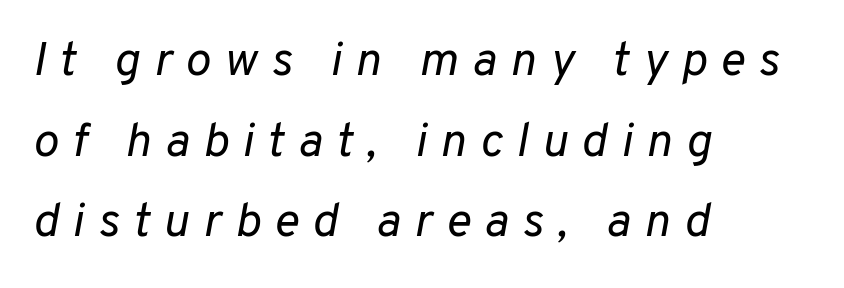
The lines are quadded left. The letters advance in unequal steps, a hallmark of proportional type. Regular leading. Heaviness? Minimal to ordinary, like unemphasized prose. Observe the wide spacing: letters keep a clear distance from each other. The foot of each line stays bare and open.
